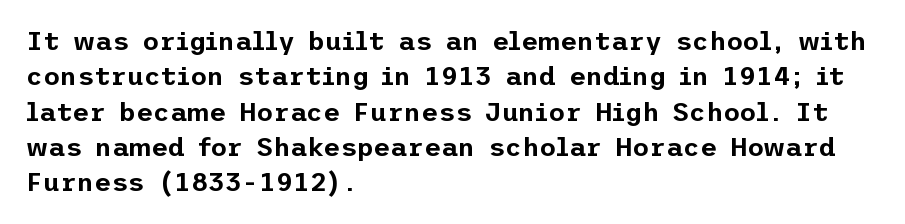
Q: Is the text italic (slanted)? A: No, it is upright.
Q: Is the text underlined? A: No.
Q: How is the paragraph aligned? A: Left-aligned.
Q: Is the spacing between letters normal or unusually wide? A: Normal.
Q: Is the spacing between lines tight, normal or loose? A: Normal.
